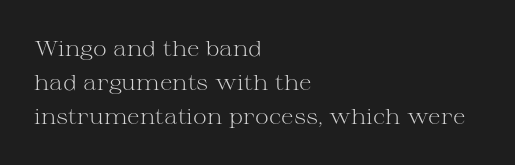
The lettering holds an erect, upright posture throughout. Compared with typical body copy, the letter spacing here is the same. In terms of leading, this rendering sits right in the middle. Descender tails drop into unmarked territory. Ink coverage per letter is moderate at most. One-word summary of the alignment: left.
